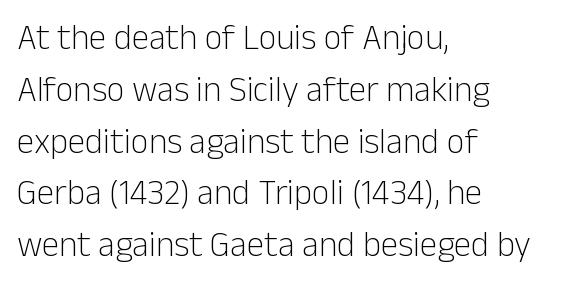
Unbolded letterforms with no extra heft. The face used here is a sans, in the tradition of grotesques and geometrics. Is this a fixed-width face? No — the glyphs have proportional, varying widths. Quick note: not italic, upright. Characters follow at the spacing the type designer built in.
